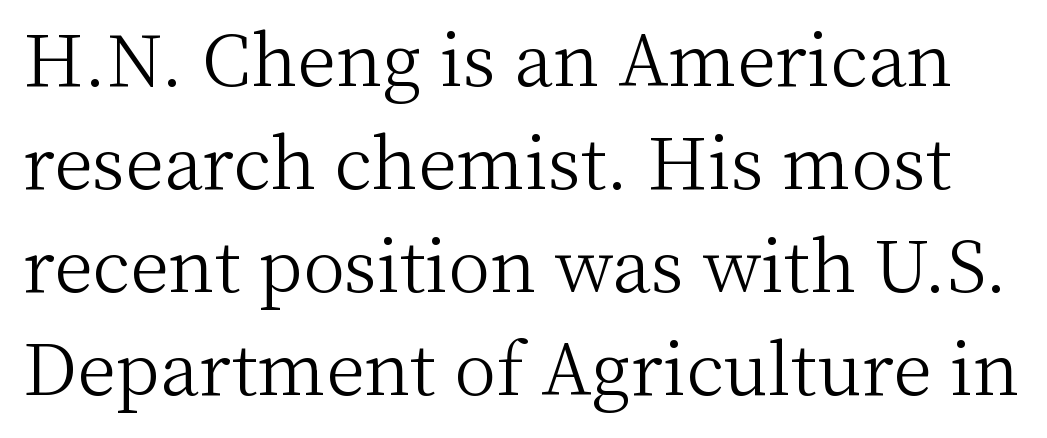
The face used here is proportionally spaced, like ordinary book or web type. Bold? No — there's no thickening of the strokes. Regarding leading, the lines here are spaced in the standard way. The glyphs in this specimen are seriffed.
